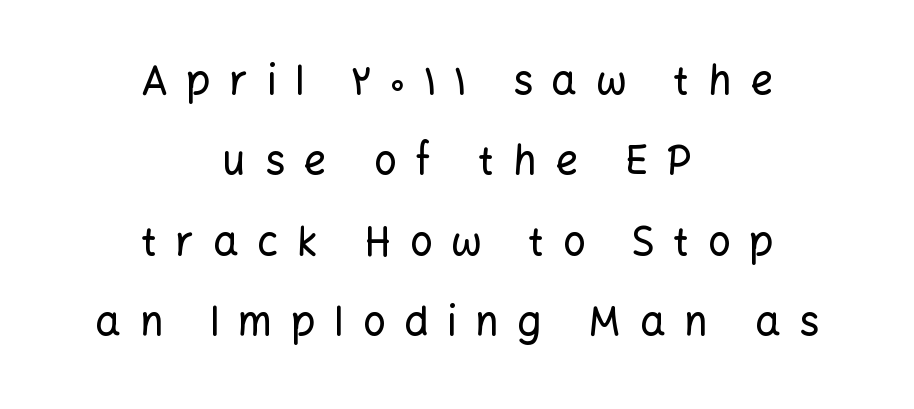
{"serif": "no", "italic": "no", "width": "normal", "stroke_contrast": "low", "x_height": "medium", "monospaced": "no", "underline": "no", "align": "center", "line_spacing": "loose", "line_spacing_ratio": 2.01, "letter_spacing": "wide", "letter_spacing_em": 0.47, "glyph_px": 40}
